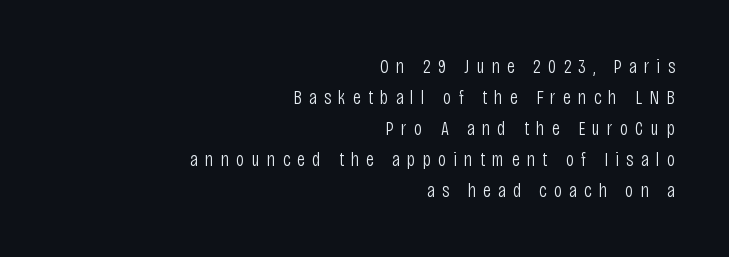
Q: Is the text bold? A: No.
Q: Is the text italic (slanted)? A: No, it is upright.
Q: Is the text underlined? A: No.
Q: How is the paragraph aligned? A: Right-aligned.
Q: Is the spacing between letters normal or unusually wide? A: Unusually wide.
Q: Is the spacing between lines tight, normal or loose? A: Normal.
